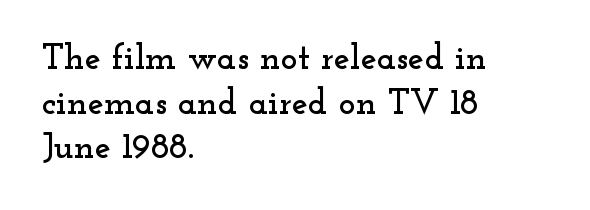
Q: Is the text italic (slanted)? A: No, it is upright.
Q: Is the typeface a serif or a sans-serif typeface? A: Serif.
Q: Is the text underlined? A: No.
Q: How is the paragraph aligned? A: Left-aligned.
Q: Is the spacing between letters normal or unusually wide? A: Normal.
Q: Width (condensed, normal, or wide)? A: Wide.
Q: Stroke contrast? A: Low.
Q: x-height? A: Small.
Q: Monospaced? A: No.
